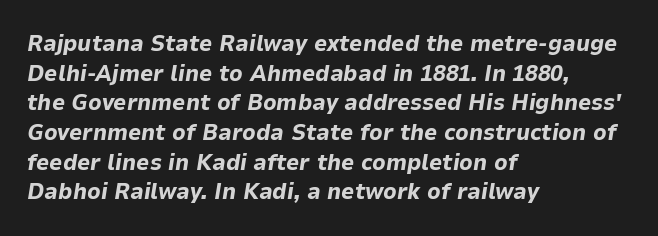
Rule under the text: the space is simply empty. The passage shown has conventional tracking throughout. This sample uses an oblique cut, with every glyph tilted off the vertical. This sample keeps an unexceptional amount of space between lines. Teacher's note: observe the even left margin — that is flush-left alignment.
